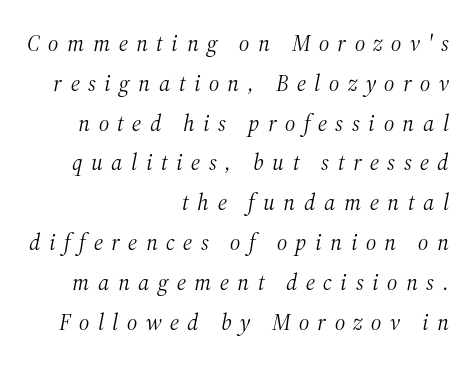
Q: Is the text bold? A: No.
Q: Is the text italic (slanted)? A: Yes, it leans right by about 12 degrees.
Q: Is the text underlined? A: No.
Q: How is the paragraph aligned? A: Right-aligned.
Q: Is the spacing between letters normal or unusually wide? A: Unusually wide.
